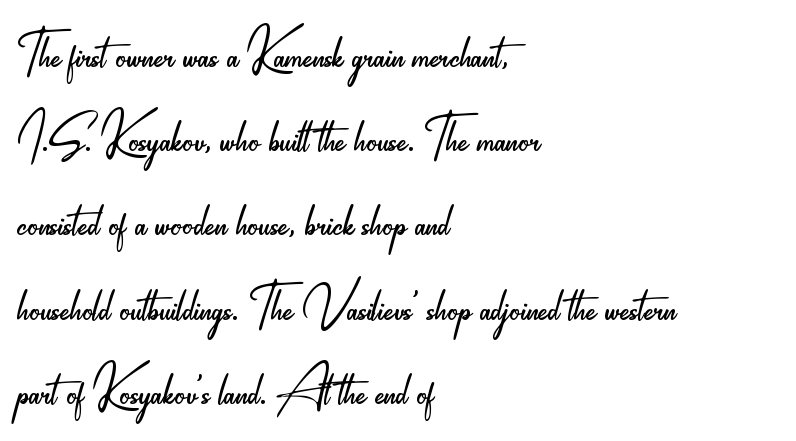
The image shows 69 px light, condensed sans-serif type; set left-aligned, line spacing 1.22x, normal letter spacing, not underlined; low stroke contrast and a small x-height.
